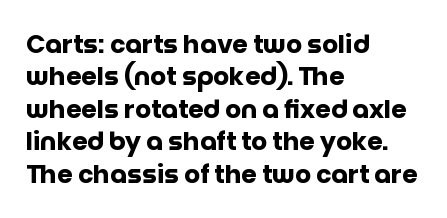
The image shows 25 px bold type, upright; set left-aligned, normal line spacing (1.3x), normal letter spacing, not underlined.
